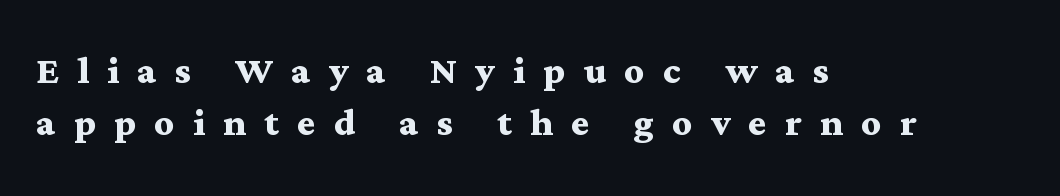
Q: Is the text bold? A: Yes.
Q: Is the text italic (slanted)? A: No, it is upright.
Q: Is the typeface a serif or a sans-serif typeface? A: Serif.
Q: Is the text underlined? A: No.
Q: How is the paragraph aligned? A: Left-aligned.
Q: Is the spacing between letters normal or unusually wide? A: Unusually wide.
Q: Is the spacing between lines tight, normal or loose? A: Tight.
Q: Width (condensed, normal, or wide)? A: Wide.
Q: Stroke contrast? A: Medium.
Q: x-height? A: Medium.
Q: Monospaced? A: No.
